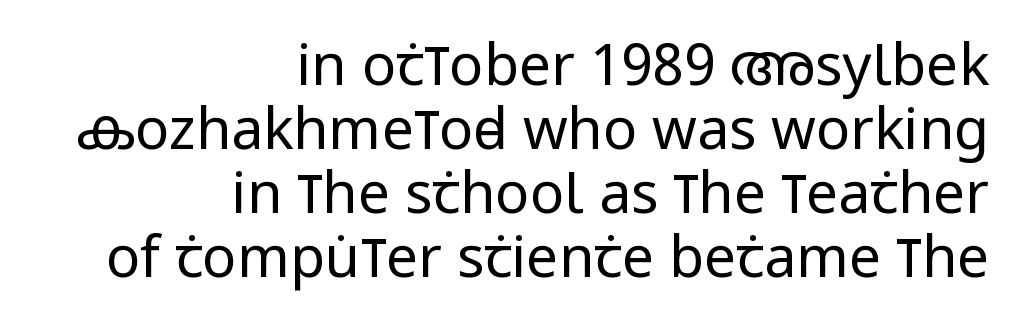
Here the glyphs are tracked normally, forming tight word shapes. The rag falls on the left side of this text block. Character widths vary here, with narrow letters taking less room than wide ones. Every character sits straight up, as roman type does. Check under the words: just untouched page. Does the leading feel generous? Not at all — it's pinched.
